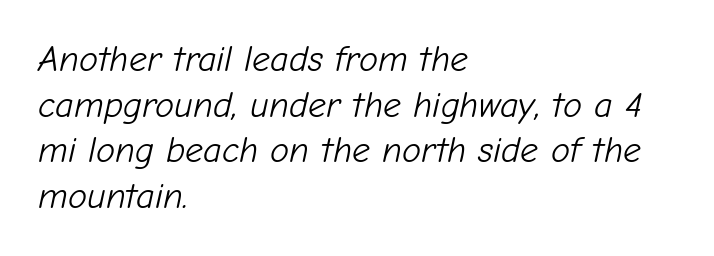
The image shows 36 px light type, italic (leaning right); set left-aligned, normal line spacing (1.27x), normal letter spacing, not underlined; low stroke contrast and a medium x-height.
